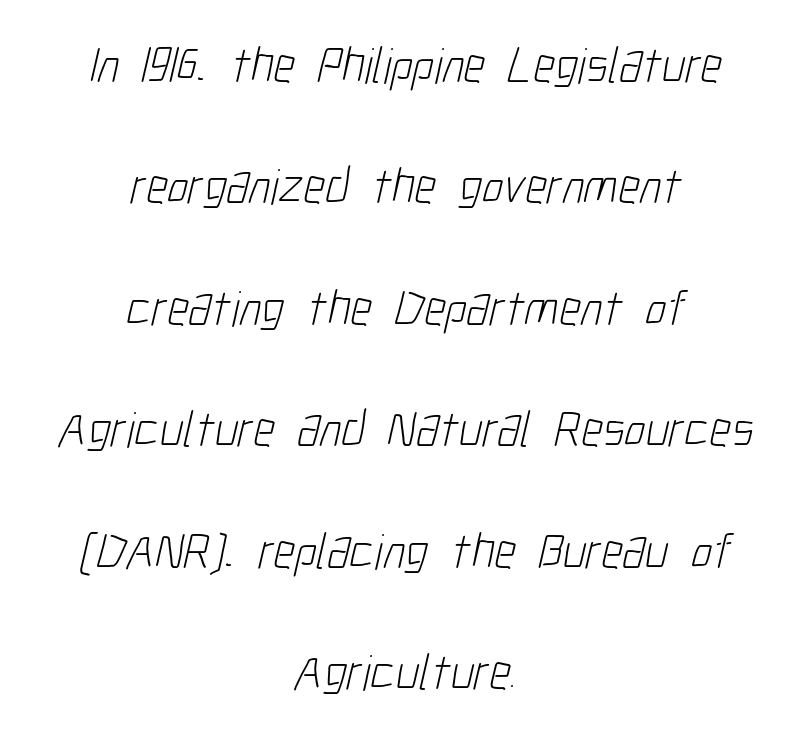
The image shows 51 px light, condensed sans-serif type; set centered, loose line spacing (2.38x), normal letter spacing, not underlined; low stroke contrast and a medium x-height.
